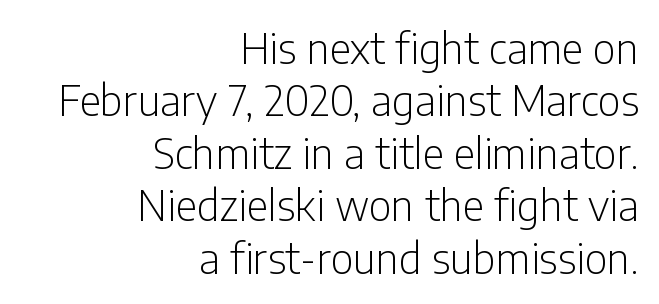
Q: Is the text bold? A: No.
Q: Is the text italic (slanted)? A: No, it is upright.
Q: Is the typeface a serif or a sans-serif typeface? A: Sans-serif.
Q: Is the text underlined? A: No.
Q: How is the paragraph aligned? A: Right-aligned.
Q: Is the spacing between letters normal or unusually wide? A: Normal.
Q: Is the spacing between lines tight, normal or loose? A: Normal.
Q: Width (condensed, normal, or wide)? A: Condensed.
Q: Stroke contrast? A: Low.
Q: x-height? A: Medium.
Q: Monospaced? A: No.
